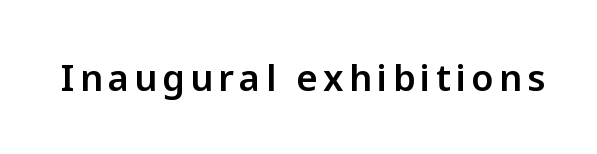
The image shows 36 px sans-serif type, upright; set not underlined; low stroke contrast and a medium x-height.
